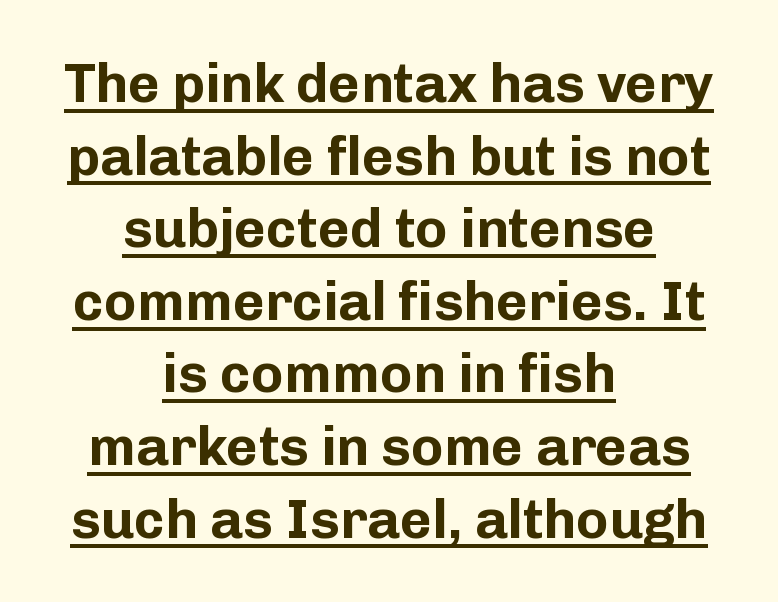
{"serif": "no", "italic": "no", "bold": "yes", "weight": "bold", "width": "normal", "stroke_contrast": "low", "x_height": "medium", "monospaced": "no", "underline": "yes", "align": "center", "line_spacing": "normal", "line_spacing_ratio": 1.32, "letter_spacing": "normal", "letter_spacing_em": 0.0, "glyph_px": 55}
